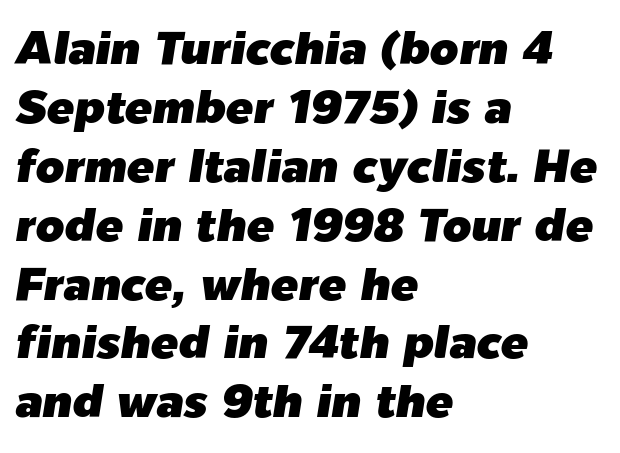
Check the space under the baseline: it is left empty. Vertical spacing — default. Looks like regular typesetting: each glyph gets only the width it needs. Nothing unusual about the tracking: characters are spaced as the font intends.
